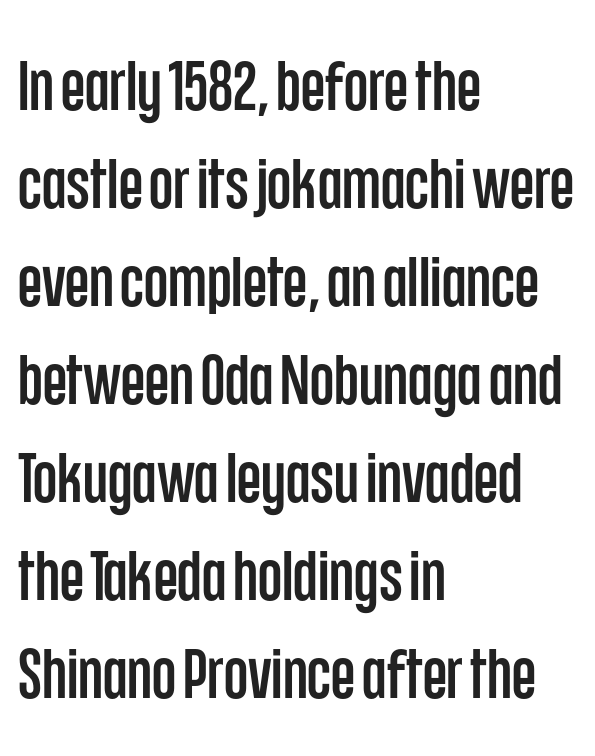
{"serif": "no", "italic": "no", "width": "condensed", "stroke_contrast": "low", "x_height": "large", "monospaced": "no", "underline": "no", "align": "left", "line_spacing": "normal", "line_spacing_ratio": 1.4, "letter_spacing": "normal", "letter_spacing_em": 0.0, "glyph_px": 70}
